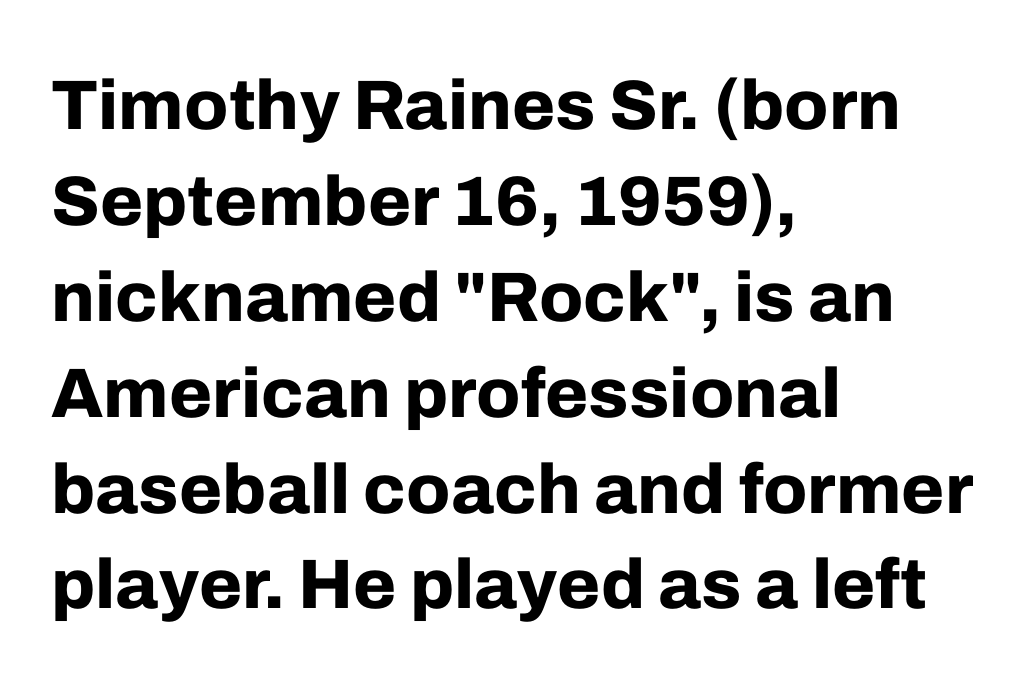
The image shows 70 px bold sans-serif type, upright; set left-aligned, normal line spacing (1.37x), normal letter spacing, not underlined; low stroke contrast and a medium x-height.
